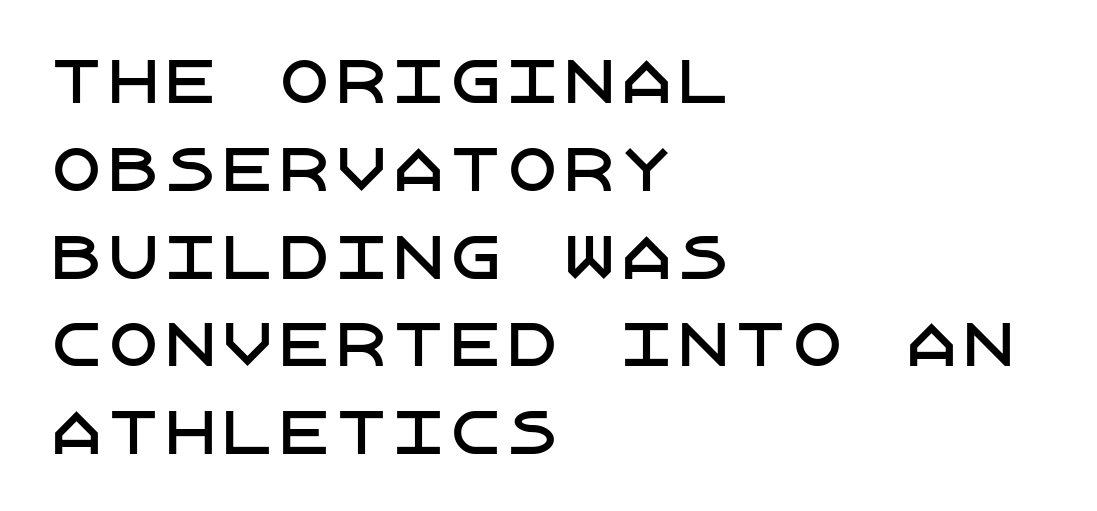
{"serif": "no", "italic": "no", "width": "normal", "stroke_contrast": "low", "x_height": "large", "underline": "no", "align": "left", "line_spacing": "normal", "line_spacing_ratio": 1.54, "letter_spacing": "normal", "letter_spacing_em": 0.0, "glyph_px": 57}
